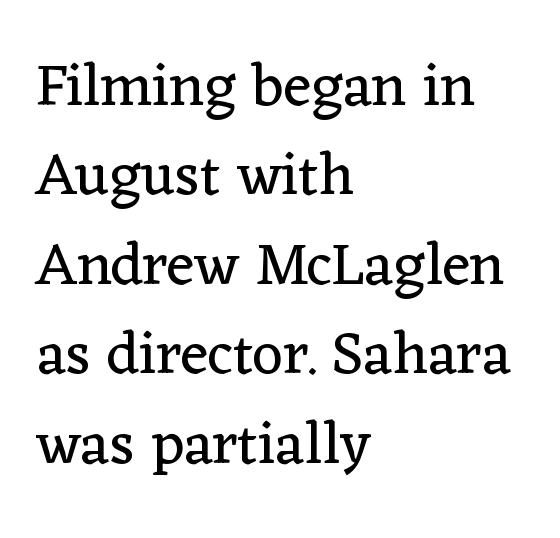
Q: Is the text bold? A: No.
Q: Is the text italic (slanted)? A: No, it is upright.
Q: Is the typeface a serif or a sans-serif typeface? A: Serif.
Q: Is the text underlined? A: No.
Q: How is the paragraph aligned? A: Left-aligned.
Q: Is the spacing between letters normal or unusually wide? A: Normal.
Q: Is the spacing between lines tight, normal or loose? A: Normal.
Q: Width (condensed, normal, or wide)? A: Normal.
Q: Stroke contrast? A: Low.
Q: x-height? A: Medium.
Q: Monospaced? A: No.
